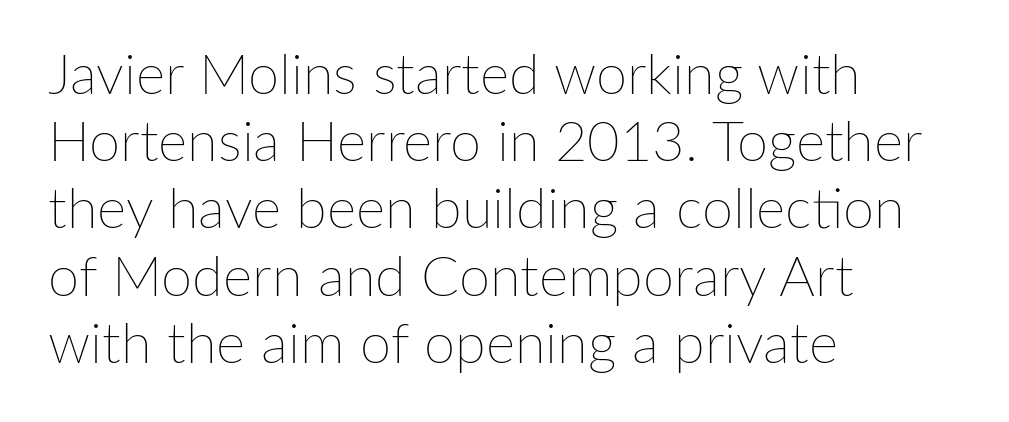
The image shows 56 px thin type, upright; set left-aligned, line spacing 1.2x, normal letter spacing, not underlined; low stroke contrast and a medium x-height.
